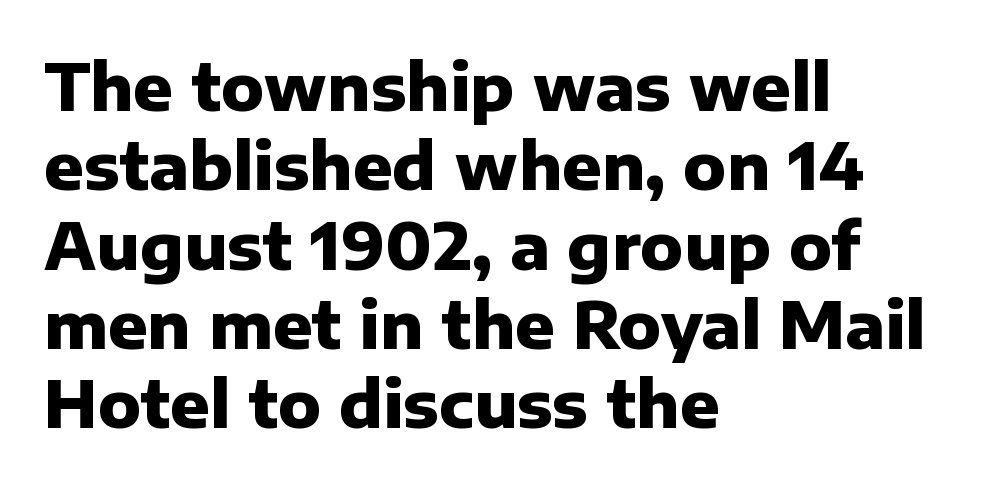
The image shows 65 px heavy sans-serif type, upright; set left-aligned, line spacing 1.22x, normal letter spacing, not underlined; low stroke contrast and a medium x-height.
